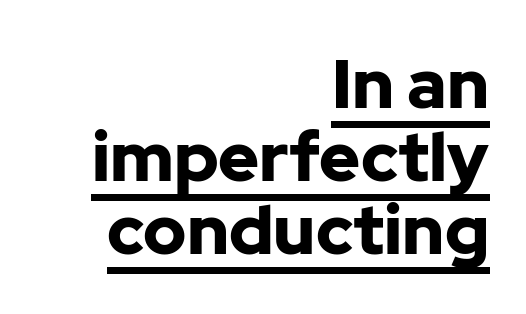
When letters stand straight like this, we call the style roman or upright. Decoration check: the copy is underlined. Typographically, this falls in the sans-serif category. Spacing between characters is what you'd get straight out of the box. The typesetter chose a ragged-left arrangement here. You could barely slide anything between these rows.
